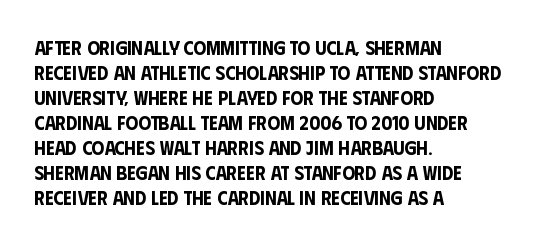
The image shows 20 px text type, upright; set left-aligned, normal line spacing (1.25x), normal letter spacing, not underlined.
